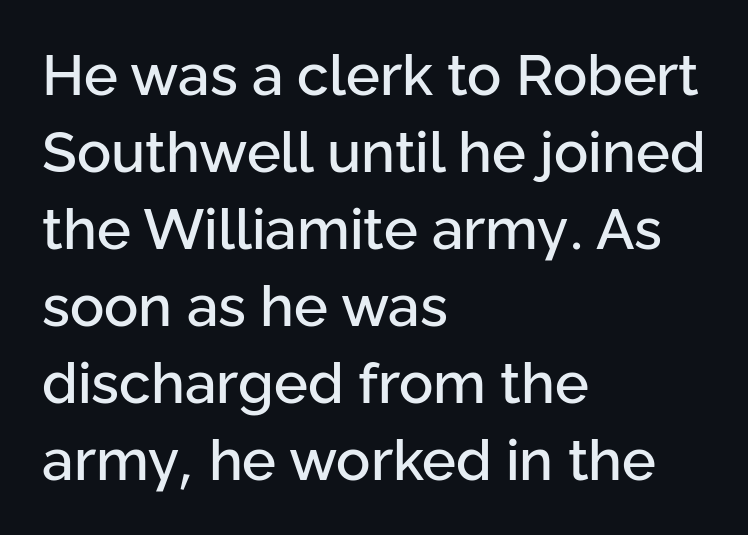
{"serif": "no", "italic": "no", "width": "normal", "stroke_contrast": "low", "x_height": "medium", "monospaced": "no", "underline": "no", "align": "left", "line_spacing": "normal", "line_spacing_ratio": 1.35, "letter_spacing": "normal", "letter_spacing_em": 0.0, "glyph_px": 57}
